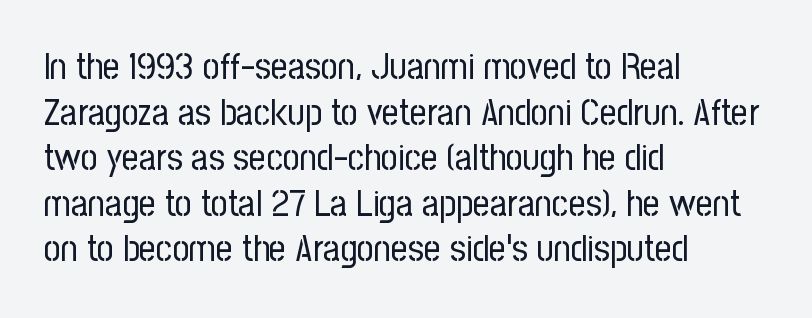
The image shows 37 px regular-weight, condensed sans-serif type, upright; set left-aligned, line spacing 1.23x, normal letter spacing, not underlined; low stroke contrast and a medium x-height.
